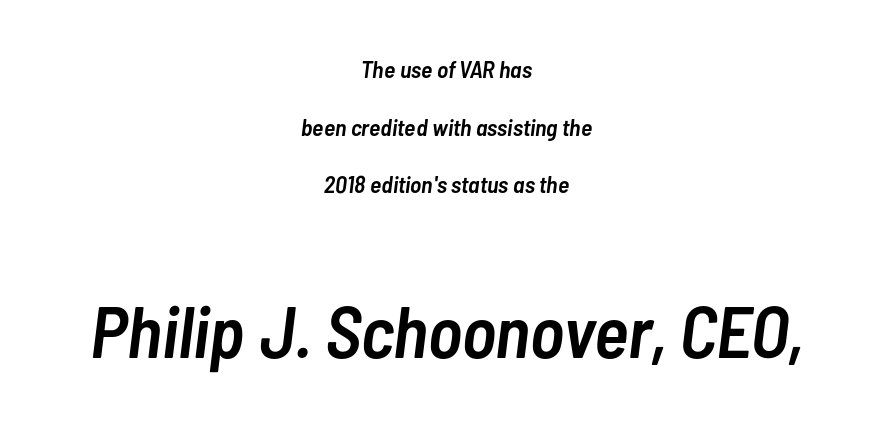
Q: Is the text bold? A: Semi-bold.
Q: Is the text italic (slanted)? A: Yes, it leans right by about 7 degrees.
Q: Is the text underlined? A: No.
Q: How is the paragraph aligned? A: Centered.
Q: Is the spacing between letters normal or unusually wide? A: Normal.
Q: Is the spacing between lines tight, normal or loose? A: Loose.
Q: Which block of text is set in a larger size, the first (top) or the second (bottom)? A: The second (bottom) one.
Q: Width (condensed, normal, or wide)? A: Condensed.
Q: Stroke contrast? A: Low.
Q: x-height? A: Medium.
Q: Monospaced? A: No.
